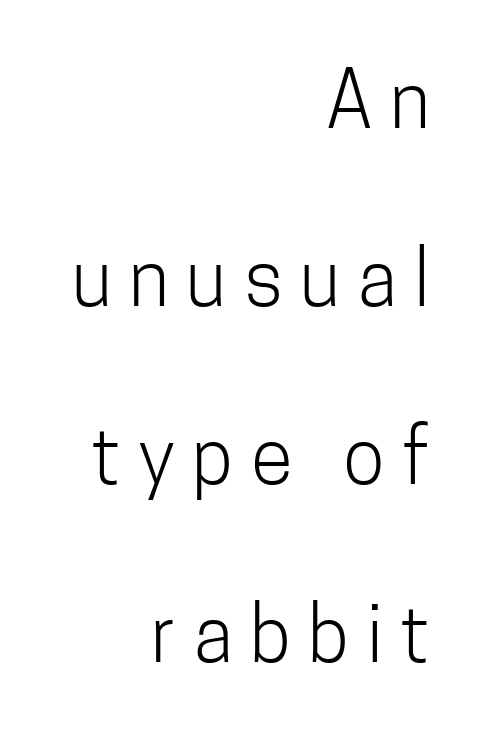
Q: Is the text bold? A: No.
Q: Is the text italic (slanted)? A: No, it is upright.
Q: Is the typeface a serif or a sans-serif typeface? A: Sans-serif.
Q: Is the text underlined? A: No.
Q: How is the paragraph aligned? A: Right-aligned.
Q: Is the spacing between letters normal or unusually wide? A: Unusually wide.
Q: Is the spacing between lines tight, normal or loose? A: Loose.
Q: Width (condensed, normal, or wide)? A: Condensed.
Q: Stroke contrast? A: Low.
Q: x-height? A: Medium.
Q: Monospaced? A: No.
